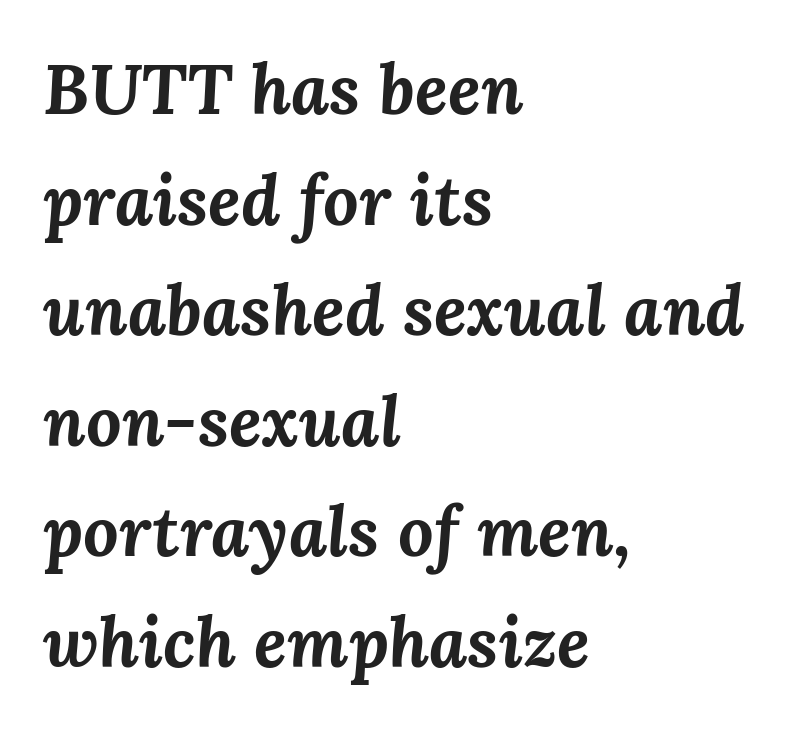
Is the type bold? Yes — the strokes are clearly thick and heavy. Descenders are the only things crossing below the line. Rendered with sloped, italic letterforms. Regular leading. You could call the tracking neutral — neither tight nor loose.
